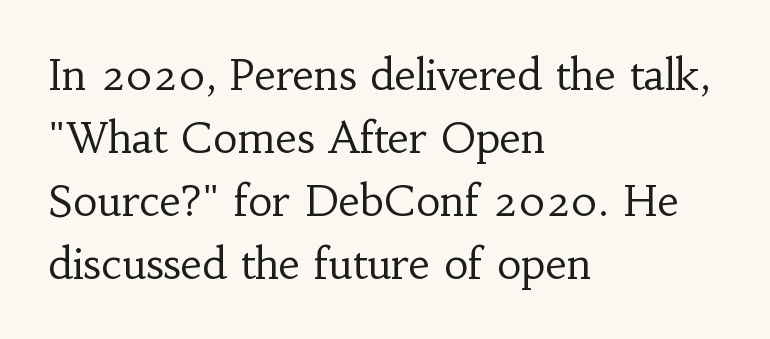
Q: Is the text bold? A: No.
Q: Is the text italic (slanted)? A: No, it is upright.
Q: Is the typeface a serif or a sans-serif typeface? A: Serif.
Q: Is the text underlined? A: No.
Q: How is the paragraph aligned? A: Left-aligned.
Q: Is the spacing between letters normal or unusually wide? A: Normal.
Q: Is the spacing between lines tight, normal or loose? A: Normal.
Q: Width (condensed, normal, or wide)? A: Normal.
Q: Stroke contrast? A: Low.
Q: x-height? A: Small.
Q: Monospaced? A: No.
